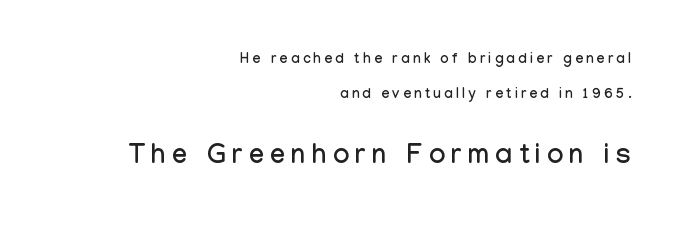
Words float on clear page, feet unadorned. Which margin do the lines hug? The right one — the left edge is uneven. Is there any slant? The stems are plumb. Is the lower block the larger one? Yes — the lower block carries the bigger type.
